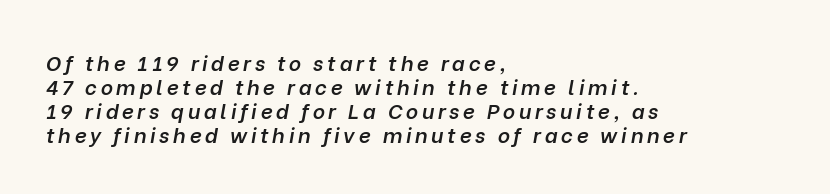
The image shows 21 px text type, italic (leaning right); set left-aligned, tight line spacing (1.14x), not underlined.
